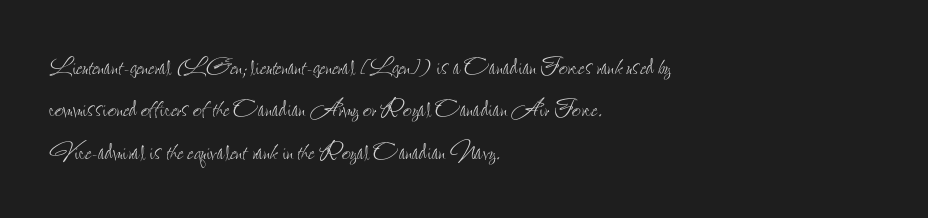
{"bold": "no", "weight": "thin", "width": "condensed", "stroke_contrast": "low", "x_height": "small", "monospaced": "no", "underline": "no", "align": "left", "line_spacing": "normal", "line_spacing_ratio": 1.37, "letter_spacing": "normal", "letter_spacing_em": 0.0, "glyph_px": 31}
